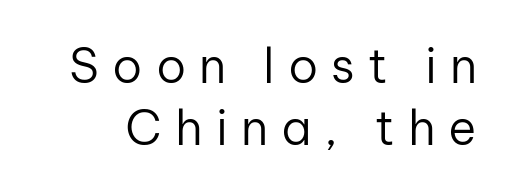
{"serif": "no", "italic": "no", "bold": "no", "weight": "regular", "width": "normal", "stroke_contrast": "low", "x_height": "medium", "monospaced": "no", "underline": "no", "line_spacing": "normal", "line_spacing_ratio": 1.3, "letter_spacing": "wide", "letter_spacing_em": 0.27, "glyph_px": 48}
